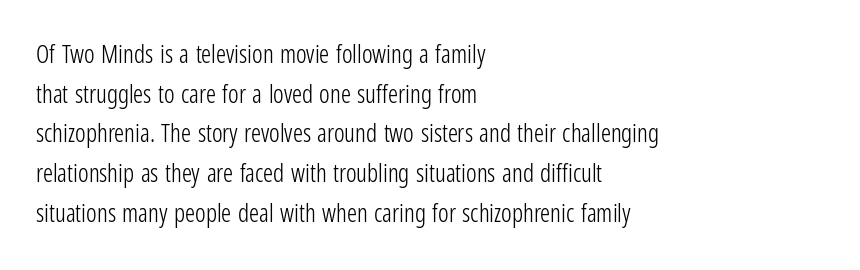
{"italic": "no", "bold": "no", "underline": "no", "align": "left", "line_spacing": "normal", "line_spacing_ratio": 1.59, "letter_spacing": "normal", "letter_spacing_em": 0.0, "glyph_px": 25}
